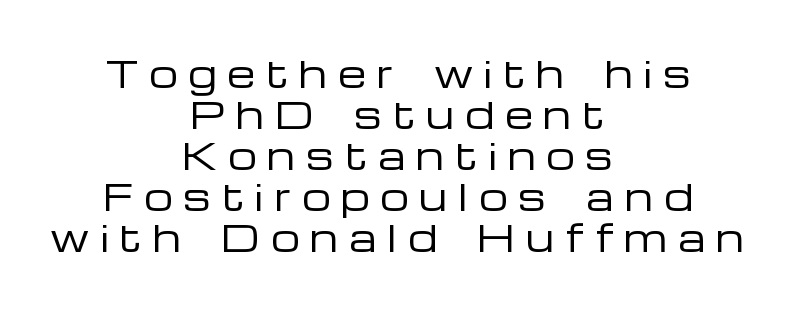
Upright lettering throughout. This sample uses a sans-serif face. Neither beginnings nor endings align; midpoints do. This rendering widens character spacing well past its baseline value. This is not heavy type; no bold has been used.
